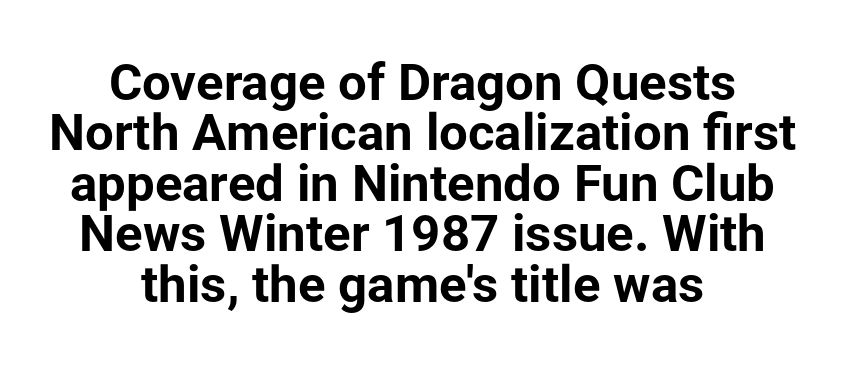
Q: Is the text bold? A: Yes.
Q: Is the text italic (slanted)? A: No, it is upright.
Q: Is the typeface a serif or a sans-serif typeface? A: Sans-serif.
Q: Is the text underlined? A: No.
Q: How is the paragraph aligned? A: Centered.
Q: Is the spacing between letters normal or unusually wide? A: Normal.
Q: Is the spacing between lines tight, normal or loose? A: Tight.
Q: Width (condensed, normal, or wide)? A: Normal.
Q: Stroke contrast? A: Low.
Q: x-height? A: Medium.
Q: Monospaced? A: No.
